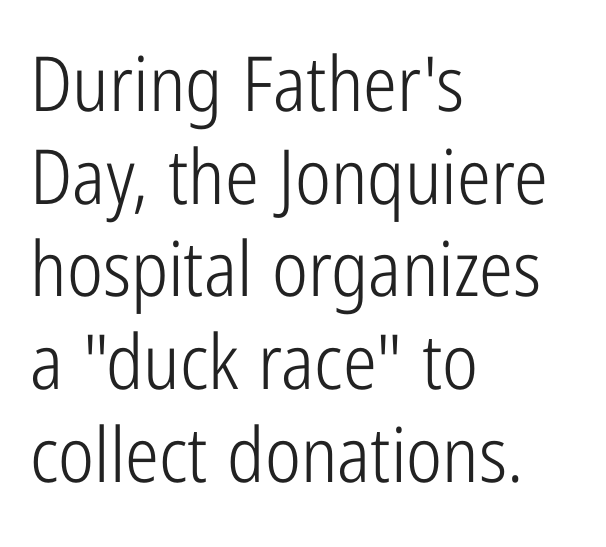
Plain, unruled lines of type. A classic flush-left, rag-right setting is used for this passage. Rendered with straight, roman letterforms. The rendering keeps characters at their native spacing. Does the type have serifs? No, each stem ends abruptly.
